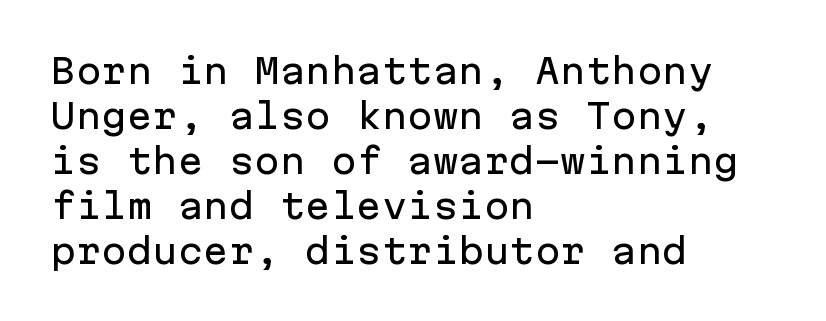
Q: Is the text italic (slanted)? A: No, it is upright.
Q: Is the typeface a serif or a sans-serif typeface? A: Sans-serif.
Q: Is the text underlined? A: No.
Q: How is the paragraph aligned? A: Left-aligned.
Q: Is the spacing between letters normal or unusually wide? A: Normal.
Q: Is the spacing between lines tight, normal or loose? A: Normal.
Q: Width (condensed, normal, or wide)? A: Normal.
Q: Stroke contrast? A: Low.
Q: x-height? A: Medium.
Q: Monospaced? A: Yes.
